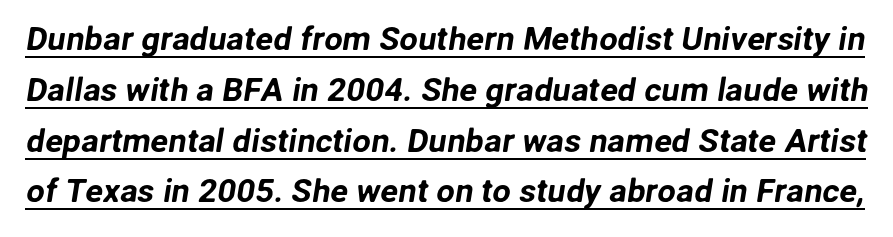
Vertical spacing — default. Varying glyph widths throughout — classic text-font behaviour. A baseline rule has been typeset under these characters. Nobody touched the tracking dial on this one.
